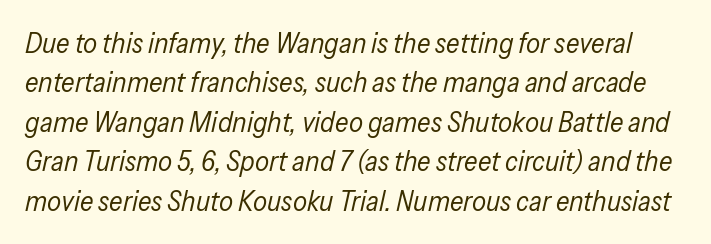
{"italic": "yes", "lean": "right", "slant_degrees": 13, "bold": "no", "weight": "regular", "width": "condensed", "stroke_contrast": "low", "x_height": "medium", "monospaced": "no", "underline": "no", "line_spacing": "normal", "line_spacing_ratio": 1.41, "letter_spacing": "normal", "letter_spacing_em": 0.0, "glyph_px": 28}
